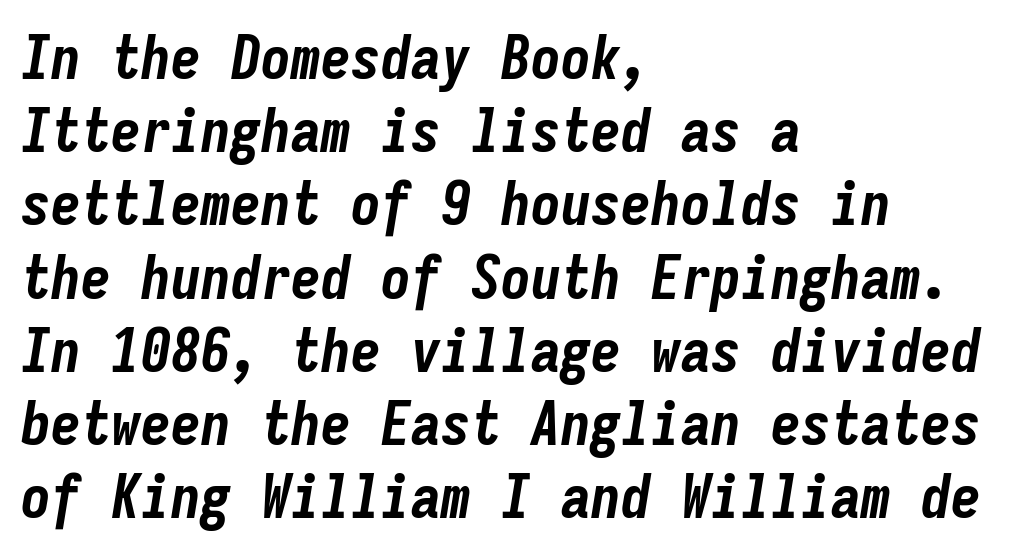
{"italic": "yes", "lean": "right", "slant_degrees": 9, "bold": "yes", "weight": "bold", "width": "condensed", "stroke_contrast": "low", "x_height": "medium", "monospaced": "yes", "underline": "no", "align": "left", "line_spacing_ratio": 1.22, "letter_spacing": "normal", "letter_spacing_em": 0.0, "glyph_px": 60}
